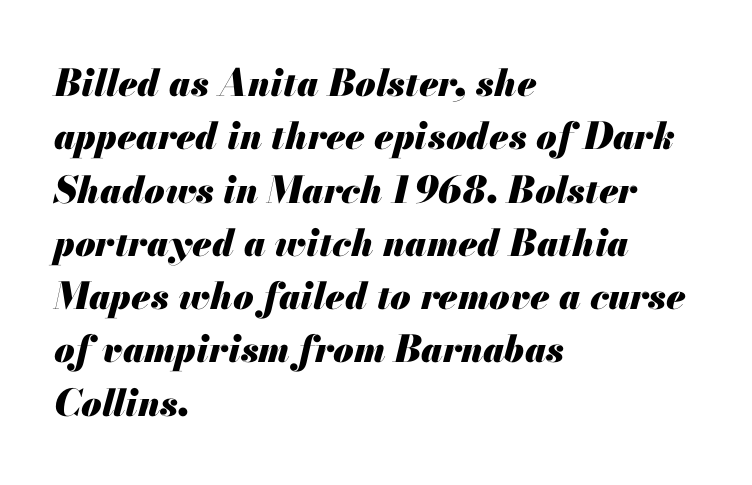
{"italic": "yes", "lean": "right", "slant_degrees": 13, "bold": "yes", "weight": "heavy", "width": "normal", "stroke_contrast": "medium", "x_height": "small", "monospaced": "no", "underline": "no", "align": "left", "line_spacing": "normal", "line_spacing_ratio": 1.44, "letter_spacing": "normal", "letter_spacing_em": 0.0, "glyph_px": 37}
